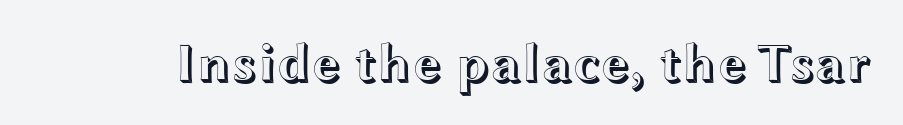
{"italic": "no", "width": "wide", "x_height": "medium", "monospaced": "no", "underline": "no", "letter_spacing": "normal", "letter_spacing_em": 0.0, "glyph_px": 54}
